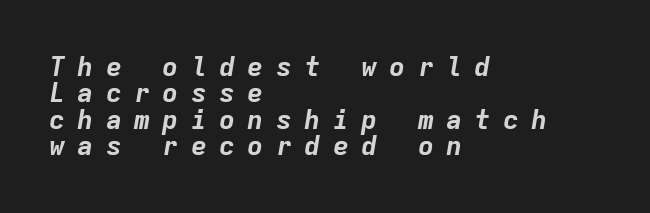
{"italic": "yes", "lean": "right", "slant_degrees": 9, "bold": "yes", "underline": "no", "align": "left", "line_spacing": "tight", "line_spacing_ratio": 0.98, "letter_spacing": "wide", "letter_spacing_em": 0.45, "glyph_px": 27}
